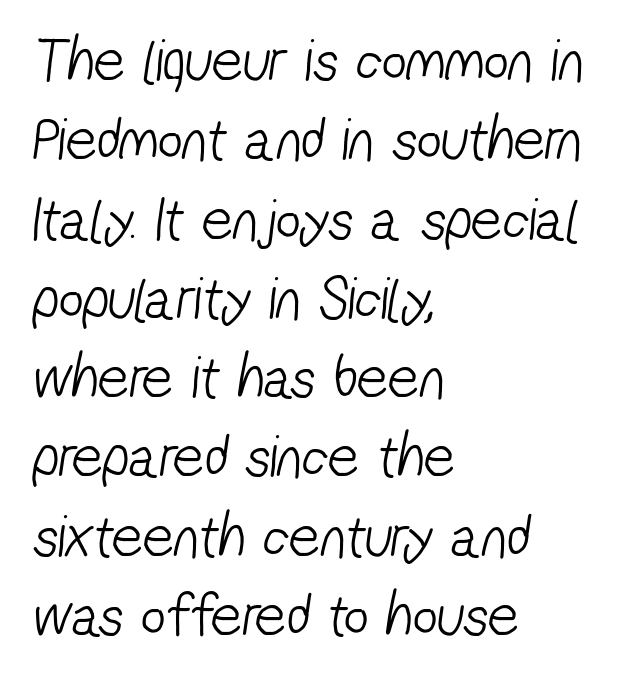
The area under the type is left untouched. Looks like regular typesetting: each glyph gets only the width it needs. Reading down the column, the eye jumps a familiar distance to each next line. The passage is arranged the way most books set body copy — flush left.
